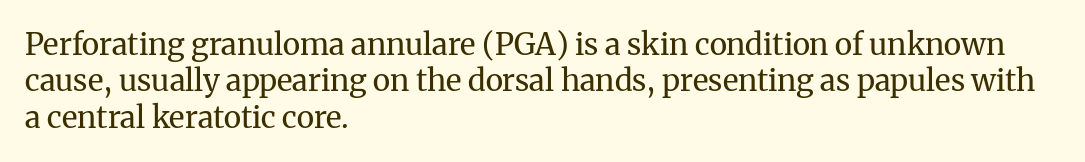
Short note: letters normally spaced. Just letters on the line, the space beneath them empty. The typesetting does not lean heavy: it is not bold. Short and long lines alike share a common starting point at left. Style check: upright. To sum up the face: it has serifs.
